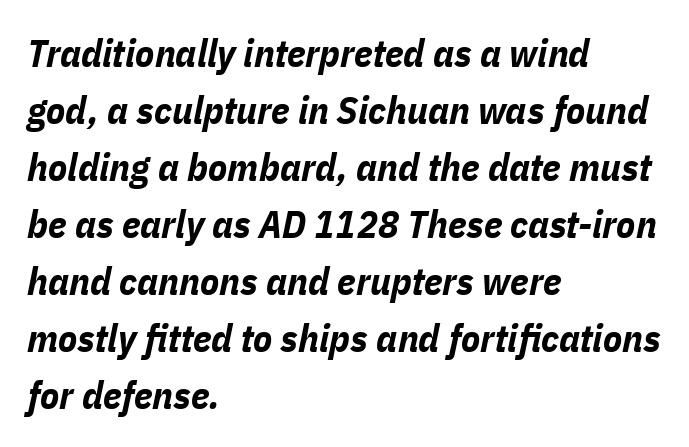
The face used here is proportionally spaced, like ordinary book or web type. Look at the stroke-to-counter ratio: heavy, a bold. A bare baseline throughout the passage. Looking at the ascenders, they clearly lean. Reading down the column, the eye jumps a familiar distance to each next line.
